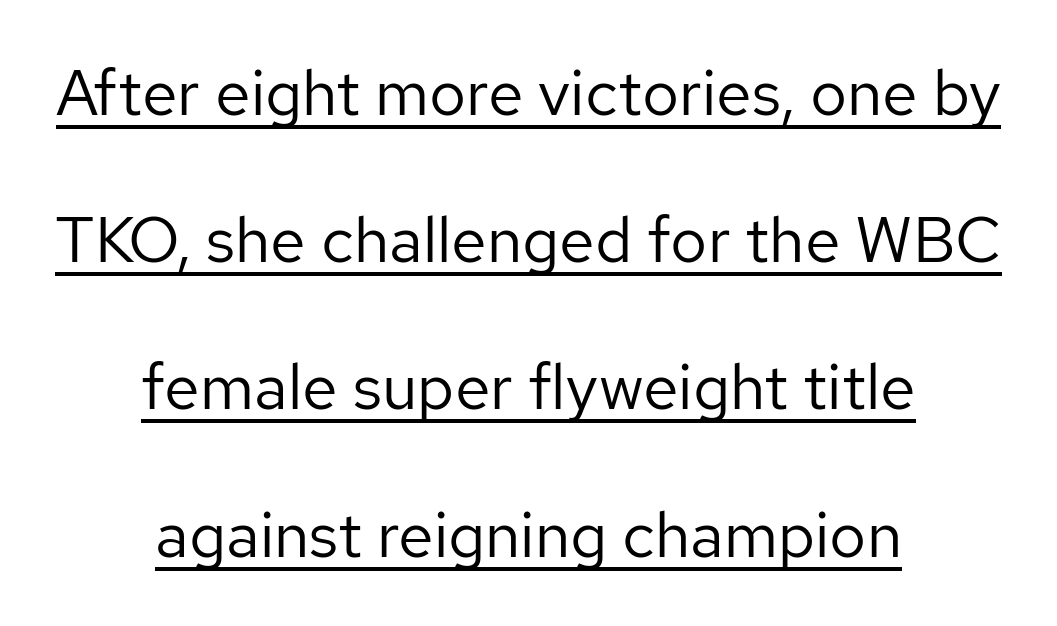
The image shows 64 px regular-weight sans-serif type, upright; set centered, loose line spacing (2.3x), normal letter spacing, underlined; low stroke contrast and a medium x-height.
